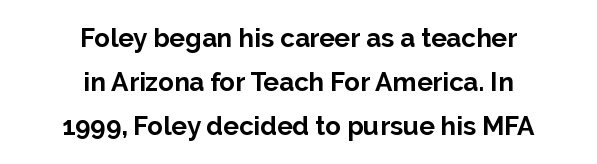
Q: Is the text bold? A: Yes.
Q: Is the text italic (slanted)? A: No, it is upright.
Q: Is the text underlined? A: No.
Q: How is the paragraph aligned? A: Centered.
Q: Is the spacing between letters normal or unusually wide? A: Normal.
Q: Is the spacing between lines tight, normal or loose? A: Normal.
